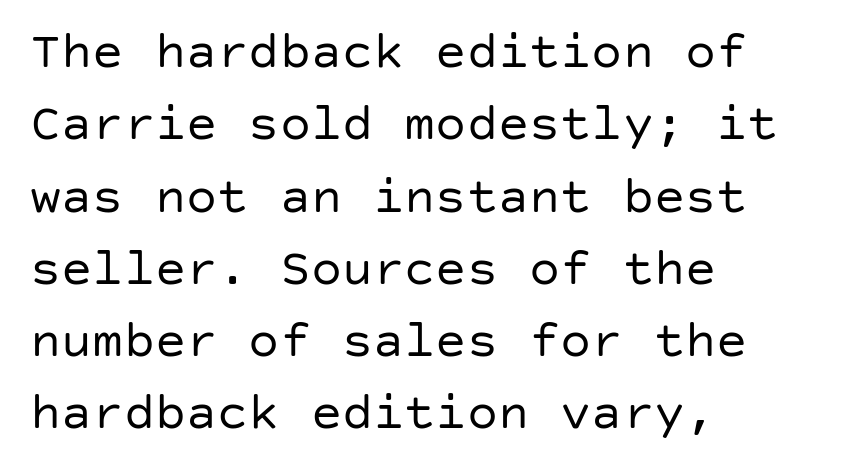
{"serif": "no", "italic": "no", "bold": "no", "weight": "regular", "width": "normal", "stroke_contrast": "low", "x_height": "large", "underline": "no", "align": "left", "line_spacing": "normal", "line_spacing_ratio": 1.39, "letter_spacing": "normal", "letter_spacing_em": 0.0, "glyph_px": 52}
